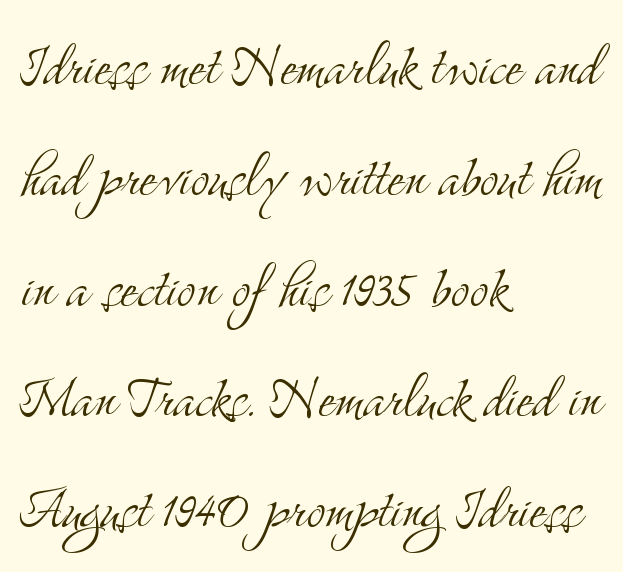
Q: Is the text bold? A: No.
Q: Is the text italic (slanted)? A: Yes.
Q: Is the typeface a serif or a sans-serif typeface? A: Serif.
Q: Is the text underlined? A: No.
Q: How is the paragraph aligned? A: Left-aligned.
Q: Is the spacing between letters normal or unusually wide? A: Normal.
Q: Is the spacing between lines tight, normal or loose? A: Normal.
Q: Width (condensed, normal, or wide)? A: Condensed.
Q: Stroke contrast? A: Medium.
Q: x-height? A: Small.
Q: Monospaced? A: No.
